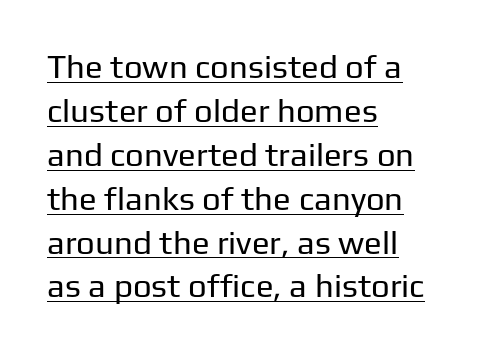
{"serif": "no", "italic": "no", "bold": "no", "weight": "regular", "width": "normal", "stroke_contrast": "low", "x_height": "medium", "monospaced": "no", "underline": "yes", "align": "left", "line_spacing": "normal", "line_spacing_ratio": 1.33, "letter_spacing": "normal", "letter_spacing_em": 0.0, "glyph_px": 33}
